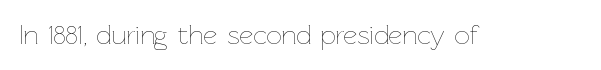
The image shows 27 px text type, upright; set normal letter spacing, not underlined.
